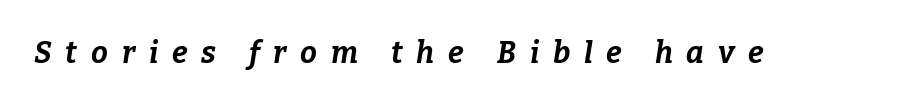
The image shows 30 px bold type, italic (leaning right); set unusually wide letter spacing (+0.46 em), not underlined; low stroke contrast and a medium x-height.
